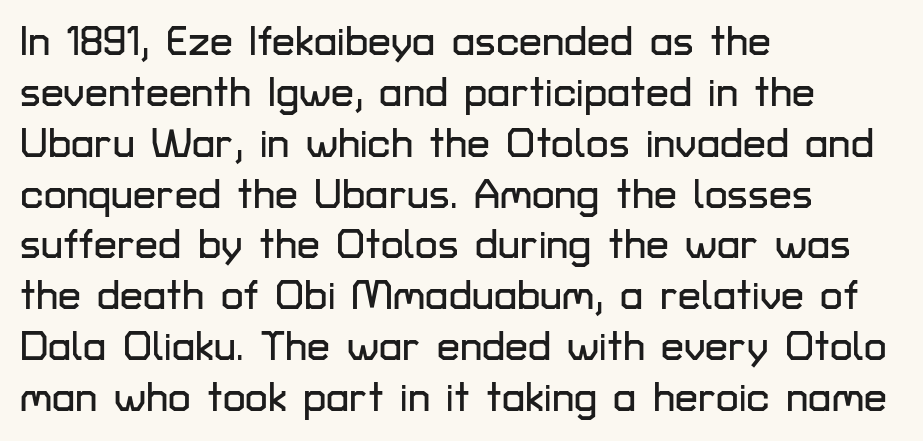
{"serif": "no", "italic": "no", "width": "normal", "stroke_contrast": "low", "x_height": "medium", "monospaced": "no", "underline": "no", "align": "left", "line_spacing_ratio": 1.24, "letter_spacing": "normal", "letter_spacing_em": 0.0, "glyph_px": 41}
